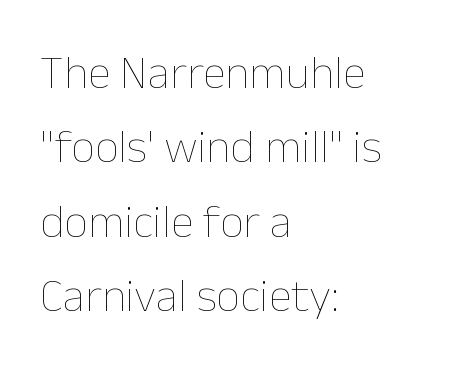
These lines are rendered in a variable-pitch font. Reading down the column, the eye jumps a familiar distance to each next line. Each row of text sits above clean, open space. Italic: no, the glyphs are upright roman.
